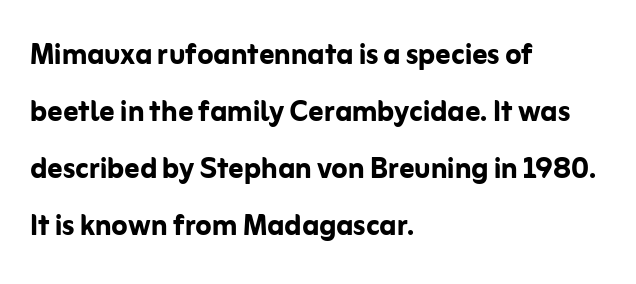
{"serif": "no", "italic": "no", "bold": "yes", "weight": "semibold", "width": "normal", "stroke_contrast": "low", "x_height": "medium", "monospaced": "no", "underline": "no", "align": "left", "line_spacing": "normal", "line_spacing_ratio": 1.54, "letter_spacing": "normal", "letter_spacing_em": 0.0, "glyph_px": 37}
